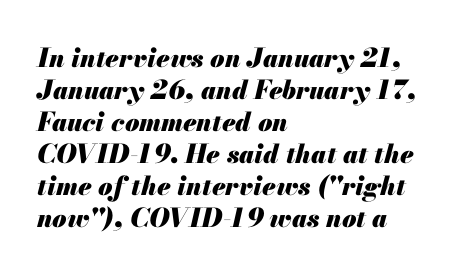
{"italic": "yes", "lean": "right", "slant_degrees": 13, "bold": "yes", "underline": "no", "align": "left", "line_spacing_ratio": 1.23, "letter_spacing": "normal", "letter_spacing_em": 0.0, "glyph_px": 26}
